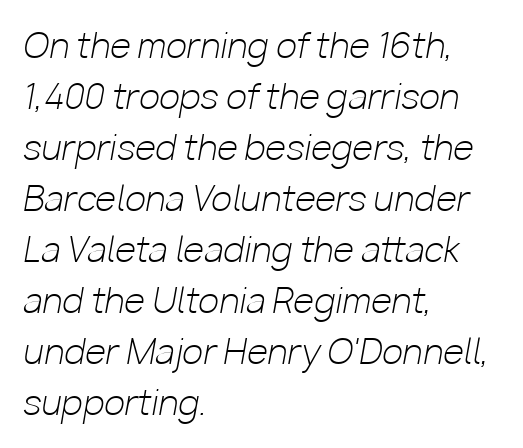
{"italic": "yes", "lean": "right", "slant_degrees": 10, "bold": "no", "weight": "light", "width": "normal", "stroke_contrast": "low", "x_height": "medium", "monospaced": "no", "underline": "no", "align": "left", "line_spacing": "normal", "line_spacing_ratio": 1.5, "letter_spacing": "normal", "letter_spacing_em": 0.0, "glyph_px": 34}
